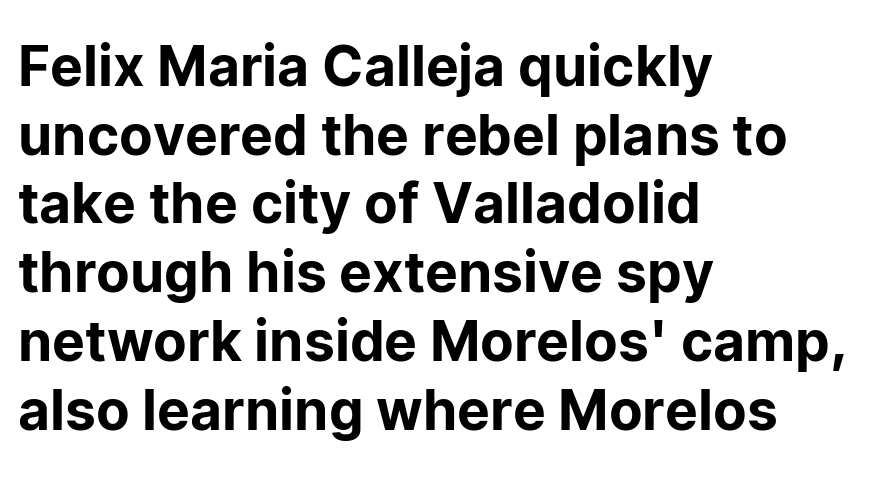
Each letter's strokes conclude bluntly, with no projecting serifs. Here the designer chose a conventional face with non-uniform glyph widths. Is there much room between lines? A standard amount, neither cramped nor airy. Notice how the passage keeps a crisp vertical edge on the left only.
